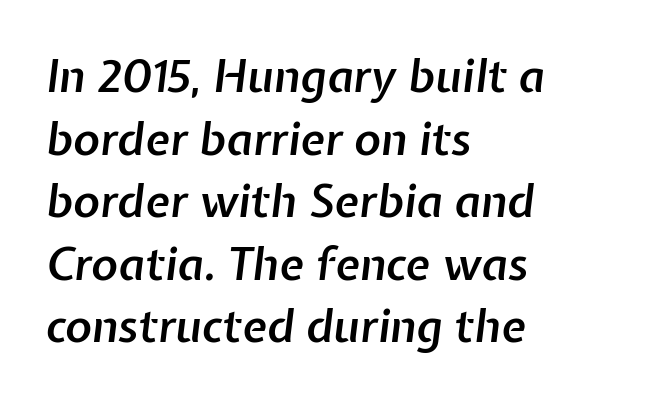
Q: Is the text bold? A: Semi-bold.
Q: Is the text italic (slanted)? A: Yes, it leans right by about 7 degrees.
Q: Is the text underlined? A: No.
Q: How is the paragraph aligned? A: Left-aligned.
Q: Is the spacing between letters normal or unusually wide? A: Normal.
Q: Is the spacing between lines tight, normal or loose? A: Normal.
Q: Width (condensed, normal, or wide)? A: Normal.
Q: Stroke contrast? A: Low.
Q: x-height? A: Medium.
Q: Monospaced? A: No.
